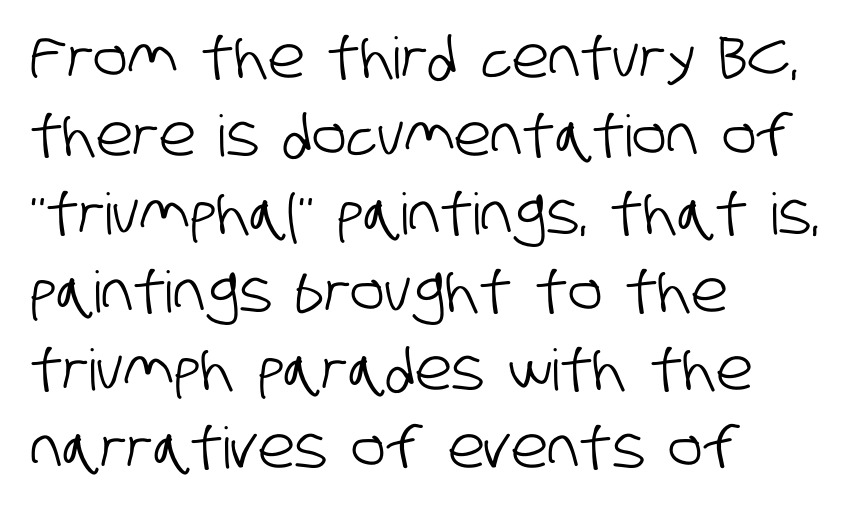
The typeface chosen for these lines omits serifs. These lines stack with their left ends in a neat column. No word sits above an underline. The letters sit at their default tracking, neither squeezed nor spread.
